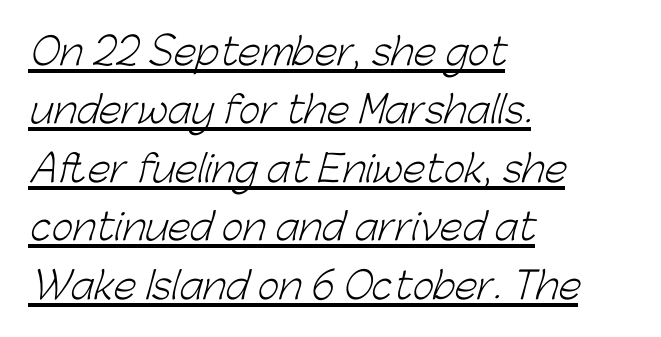
The image shows 37 px light sans-serif type; set left-aligned, normal line spacing (1.58x), normal letter spacing, underlined; low stroke contrast and a medium x-height.
